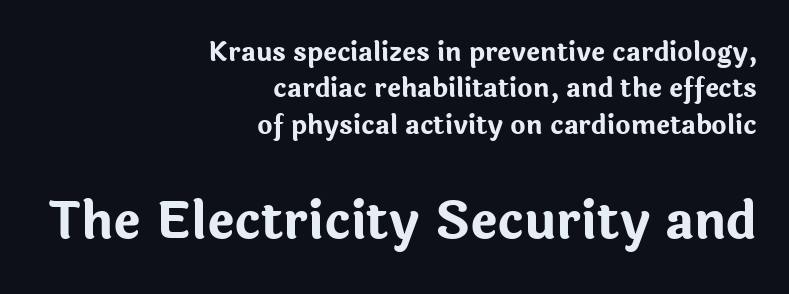
The image shows 51 px bold sans-serif type, upright; set right-aligned, normal line spacing (1.4x), normal letter spacing, not underlined; the second (bottom) block is 1.96x larger; low stroke contrast and a medium x-height.
